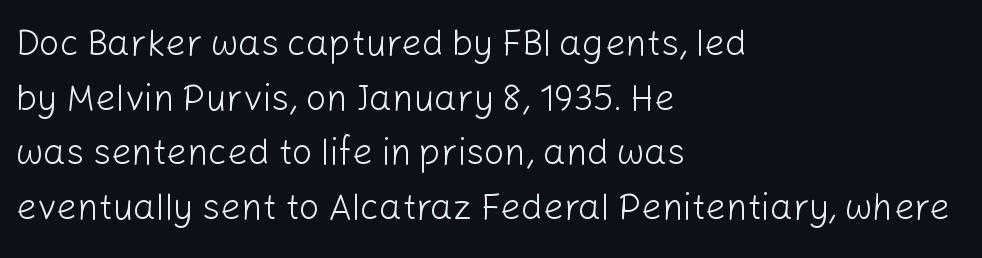
Q: Is the text bold? A: No.
Q: Is the text italic (slanted)? A: No, it is upright.
Q: Is the typeface a serif or a sans-serif typeface? A: Sans-serif.
Q: Is the text underlined? A: No.
Q: How is the paragraph aligned? A: Left-aligned.
Q: Is the spacing between letters normal or unusually wide? A: Normal.
Q: Is the spacing between lines tight, normal or loose? A: Normal.
Q: Width (condensed, normal, or wide)? A: Normal.
Q: Stroke contrast? A: Low.
Q: x-height? A: Medium.
Q: Monospaced? A: No.
